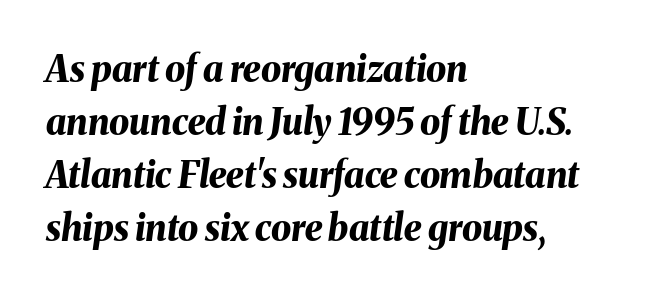
The image shows 36 px bold type, italic (leaning right); set left-aligned, normal line spacing (1.47x), normal letter spacing, not underlined; medium stroke contrast and a medium x-height.
